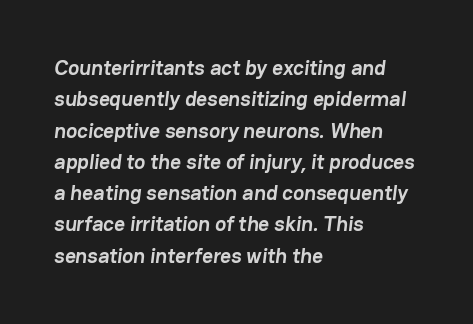
Letter spacing: default. The ragged edge is on the right, which tells us the setting is flush left. Pretty heavy lettering here — definitely bold. Successive baselines arrive at the customary interval. The baseline area is clear.
